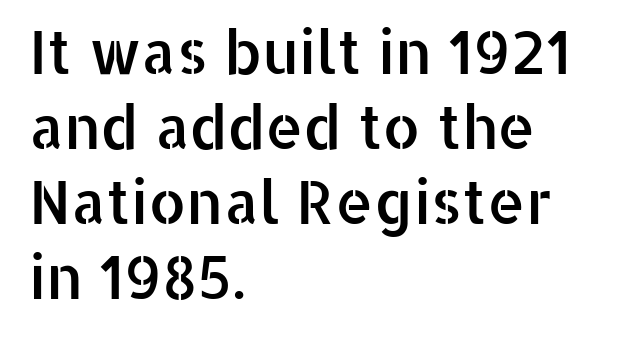
The line-height multiplier appears to be the usual default. Spacing verdict: proportional, widths tailored to each character. Every row of glyphs begins at an identical x-position on the left. These lines were composed using upright roman letters. The type is set solid horizontally, with unmodified tracking.
